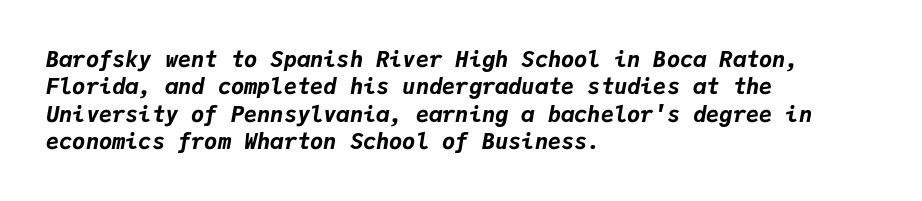
{"italic": "yes", "lean": "right", "slant_degrees": 9, "bold": "yes", "underline": "no", "align": "left", "line_spacing_ratio": 1.24, "letter_spacing": "normal", "letter_spacing_em": 0.0, "glyph_px": 22}
